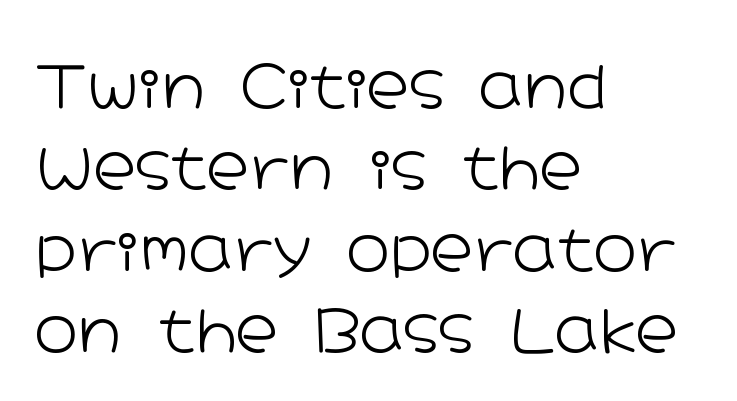
The image shows 59 px light, wide sans-serif type, upright; set left-aligned, normal line spacing (1.38x), normal letter spacing, not underlined; low stroke contrast and a medium x-height.
